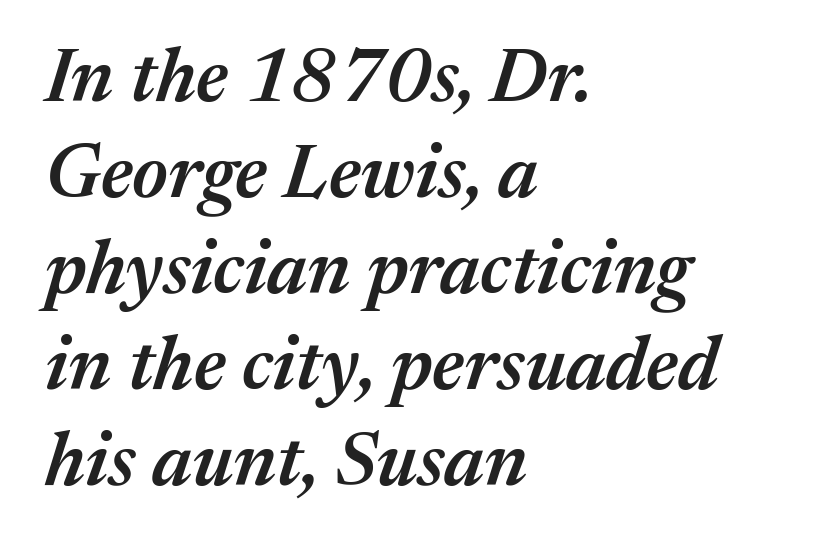
The image shows 75 px semibold type, italic (leaning right); set left-aligned, normal line spacing (1.28x), normal letter spacing, not underlined; medium stroke contrast and a medium x-height.
